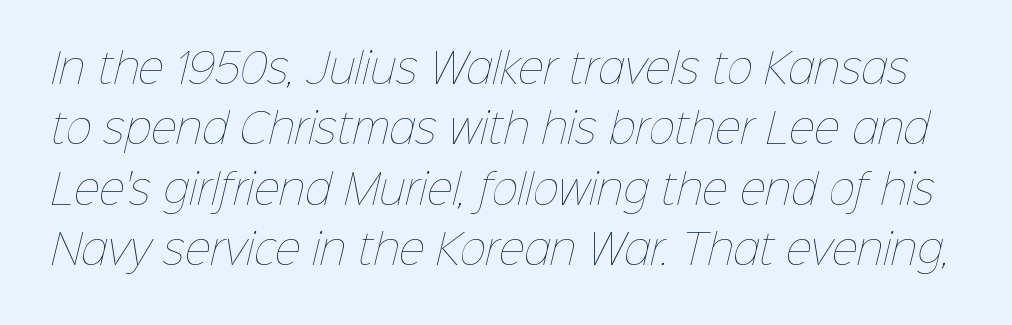
Each letter keeps its own natural width here, so spacing adapts to shape. The typeface has the unassuming heft of standard copy or less. Caption: standard tracking, unaltered. Descenders are the only things crossing below the line. The rendering uses a moderate line-height, typical for paragraphs.
